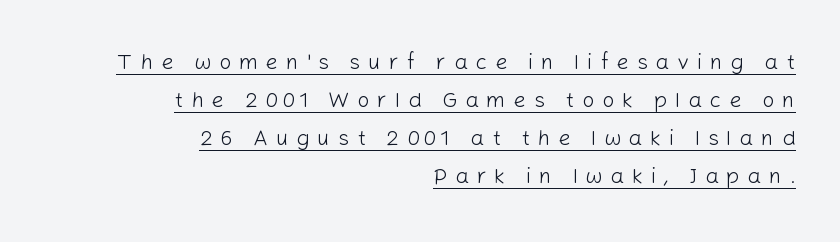
{"italic": "no", "bold": "no", "underline": "yes", "align": "right", "line_spacing_ratio": 1.73, "letter_spacing": "wide", "letter_spacing_em": 0.35, "glyph_px": 22}
